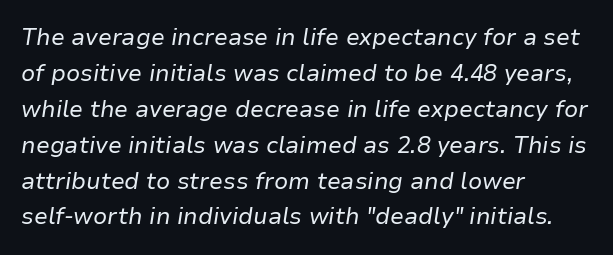
The image shows 23 px text type, italic (leaning right); set left-aligned, normal line spacing (1.56x), normal letter spacing, not underlined.
